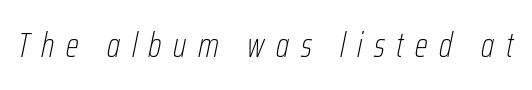
Q: Is the text bold? A: No.
Q: Is the text italic (slanted)? A: Yes, it leans right by about 12 degrees.
Q: Is the text underlined? A: No.
Q: Is the spacing between letters normal or unusually wide? A: Unusually wide.
Q: Width (condensed, normal, or wide)? A: Condensed.
Q: Stroke contrast? A: Low.
Q: x-height? A: Medium.
Q: Monospaced? A: No.
